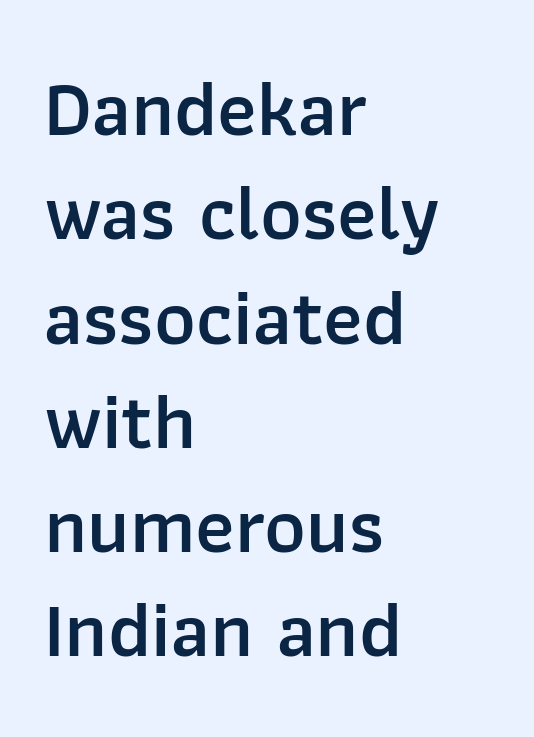
{"serif": "no", "italic": "no", "bold": "semi", "weight": "semibold", "width": "normal", "stroke_contrast": "low", "x_height": "medium", "monospaced": "no", "underline": "no", "align": "left", "line_spacing": "normal", "line_spacing_ratio": 1.32, "letter_spacing": "normal", "letter_spacing_em": 0.0, "glyph_px": 79}
